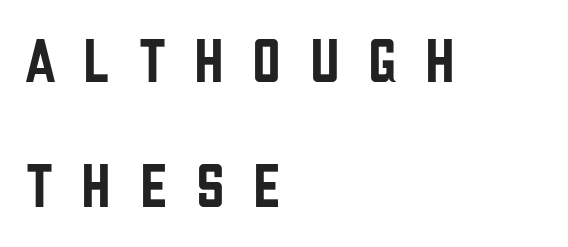
{"serif": "no", "italic": "no", "width": "condensed", "stroke_contrast": "low", "x_height": "large", "monospaced": "no", "underline": "no", "align": "left", "line_spacing": "loose", "line_spacing_ratio": 1.99, "letter_spacing": "wide", "letter_spacing_em": 0.45, "glyph_px": 63}
